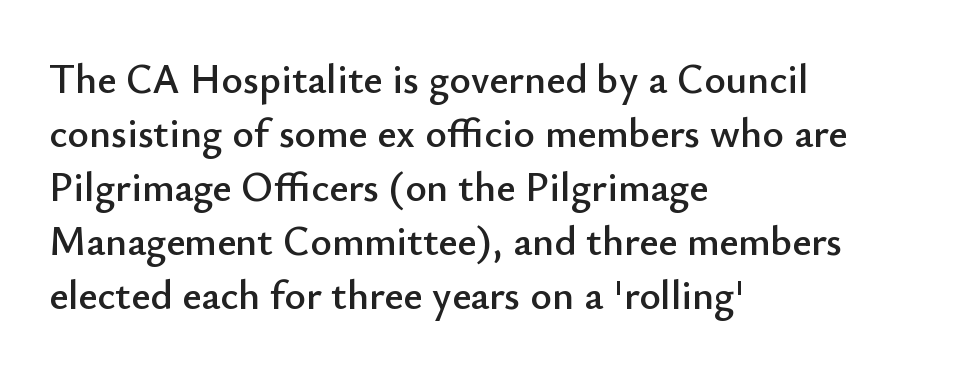
The image shows 41 px sans-serif type, upright; set left-aligned, normal line spacing (1.32x), normal letter spacing, not underlined; low stroke contrast and a small x-height.
